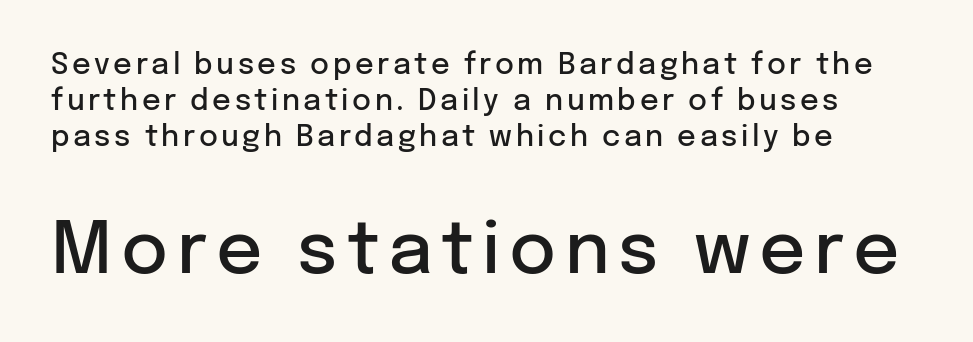
The image shows 72 px semibold sans-serif type, upright; set left-aligned, line spacing 1.24x, not underlined; the second (bottom) block is 2.48x larger; low stroke contrast and a medium x-height.
